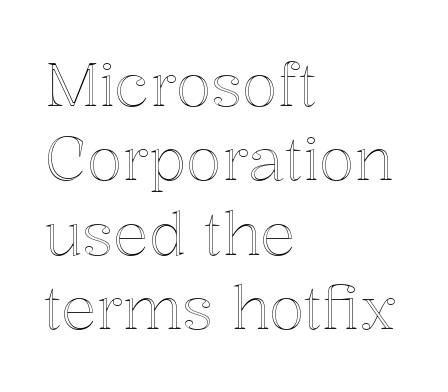
Nobody drew a line under any word here. Regarding leading, the lines here are spaced in the standard way. Compared with a centered layout, this one pins lines to the left instead. If you drew a line through each stem, it would be perfectly vertical. Think of a printed novel: that variable character pitch is what you see here. Characters follow at the spacing the type designer built in.
